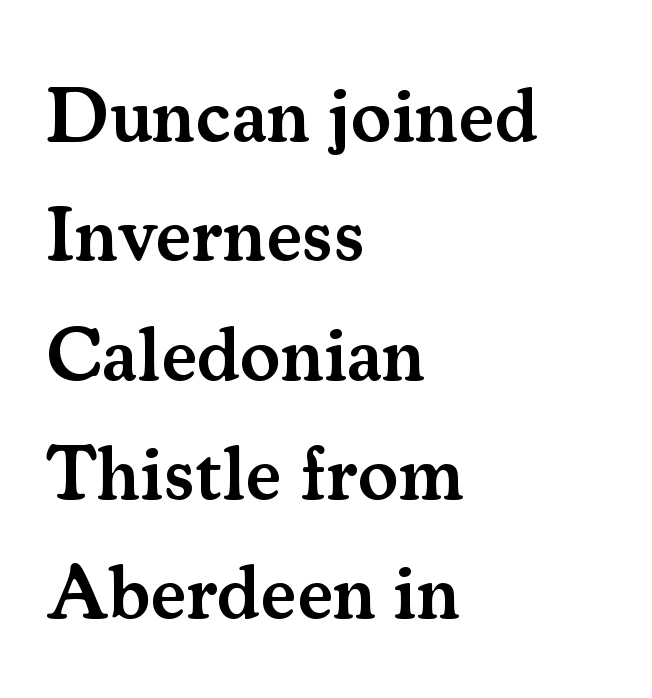
Its strokes are somewhat broadened, the hallmark of semibold type. The type is set solid horizontally, with unmodified tracking. The letters carry serifs — small finishing strokes at the ends of their stems. The face used here is proportionally spaced, like ordinary book or web type. The passage is arranged the way most books set body copy — flush left. The lettering holds an erect, upright posture throughout.
